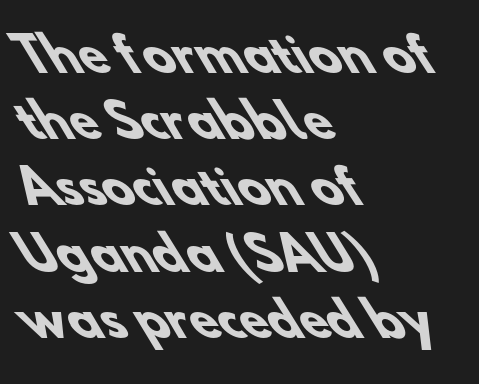
{"serif": "no", "bold": "yes", "weight": "heavy", "width": "normal", "stroke_contrast": "low", "x_height": "small", "monospaced": "no", "underline": "no", "align": "left", "line_spacing": "normal", "line_spacing_ratio": 1.44, "letter_spacing": "normal", "letter_spacing_em": 0.0, "glyph_px": 46}
